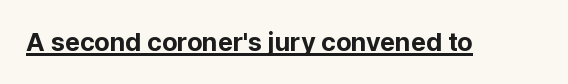
{"italic": "no", "bold": "yes", "underline": "yes", "letter_spacing": "normal", "letter_spacing_em": 0.0, "glyph_px": 26}
